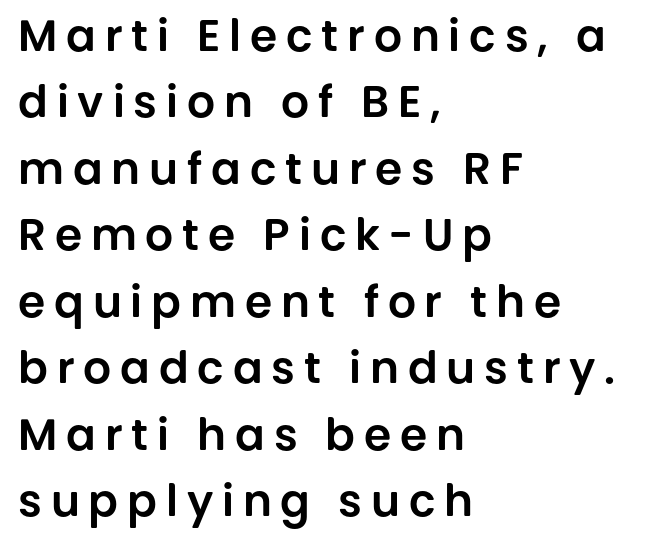
The image shows 44 px sans-serif type, upright; set left-aligned, normal line spacing (1.51x), unusually wide letter spacing (+0.2 em), not underlined; low stroke contrast and a large x-height.
